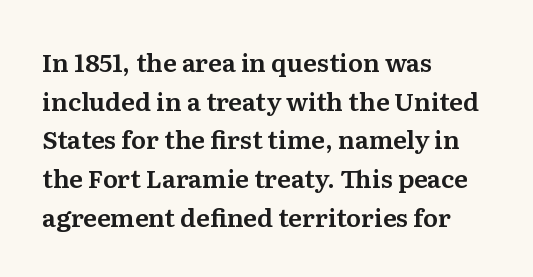
{"italic": "no", "underline": "no", "align": "left", "line_spacing": "normal", "line_spacing_ratio": 1.55, "letter_spacing": "normal", "letter_spacing_em": 0.0, "glyph_px": 25}
